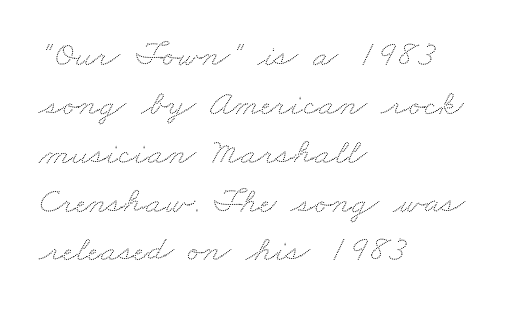
The image shows 37 px wide type; set left-aligned, normal line spacing (1.32x), normal letter spacing, not underlined; low stroke contrast and a small x-height.
